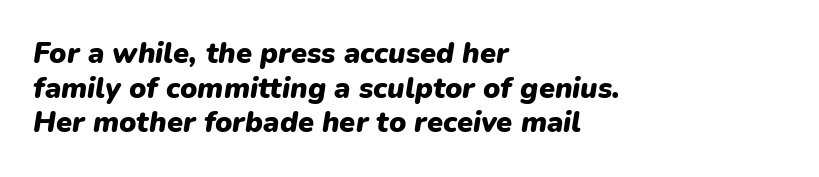
Q: Is the text bold? A: Yes.
Q: Is the text italic (slanted)? A: Yes, it leans right by about 9 degrees.
Q: Is the text underlined? A: No.
Q: How is the paragraph aligned? A: Left-aligned.
Q: Is the spacing between letters normal or unusually wide? A: Normal.
Q: Width (condensed, normal, or wide)? A: Normal.
Q: Stroke contrast? A: Low.
Q: x-height? A: Medium.
Q: Monospaced? A: No.
